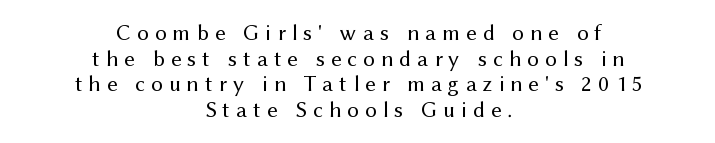
{"italic": "no", "bold": "no", "underline": "no", "align": "center", "line_spacing": "tight", "line_spacing_ratio": 1.11, "letter_spacing": "wide", "letter_spacing_em": 0.26, "glyph_px": 23}
